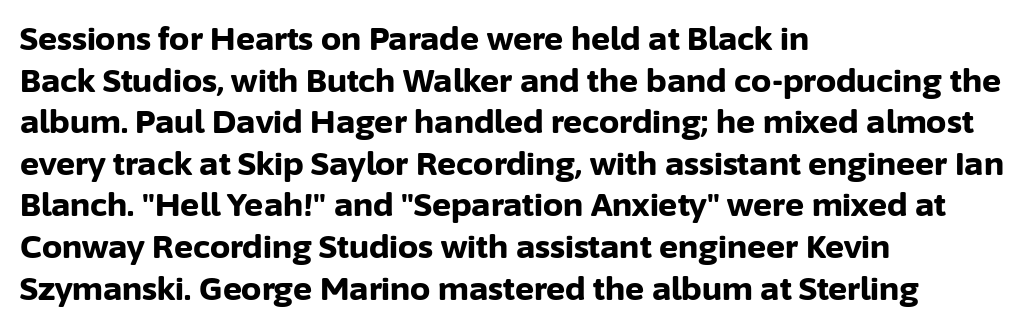
Vertically, the passage feels balanced, rows spaced as you'd expect. Layout note: lines flush left. The face used here is a sans, in the tradition of grotesques and geometrics. What stands out about the letter spacing? Nothing — it is the standard amount.
